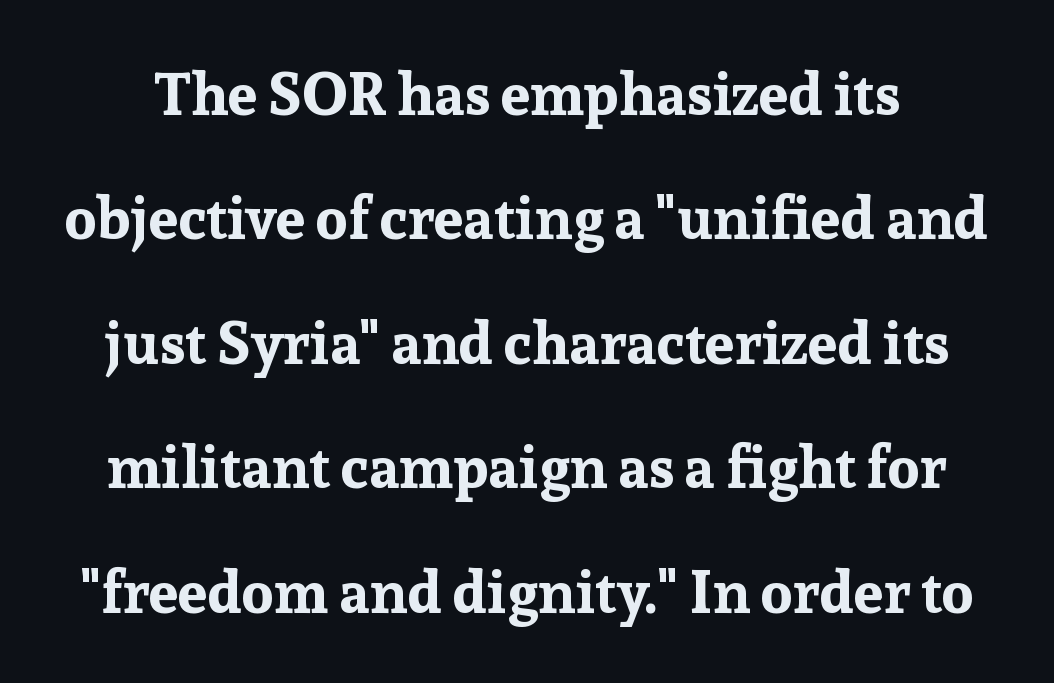
Q: Is the text bold? A: Yes.
Q: Is the text italic (slanted)? A: No, it is upright.
Q: Is the typeface a serif or a sans-serif typeface? A: Serif.
Q: Is the text underlined? A: No.
Q: Is the spacing between letters normal or unusually wide? A: Normal.
Q: Is the spacing between lines tight, normal or loose? A: Loose.
Q: Width (condensed, normal, or wide)? A: Normal.
Q: Stroke contrast? A: Low.
Q: x-height? A: Medium.
Q: Monospaced? A: No.
